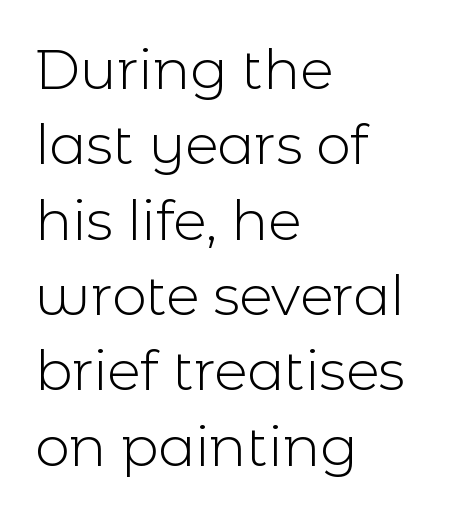
The image shows 55 px light sans-serif type, upright; set left-aligned, normal line spacing (1.37x), normal letter spacing, not underlined; a medium x-height.
